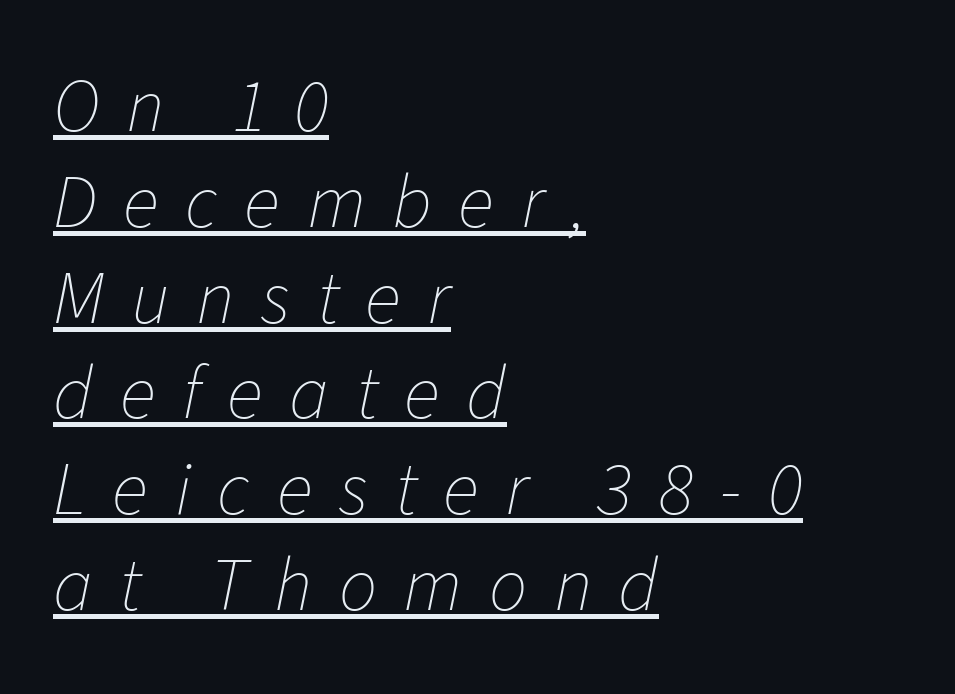
The image shows 76 px thin type, italic (leaning right); set left-aligned, normal line spacing (1.26x), unusually wide letter spacing (+0.35 em), underlined; low stroke contrast and a medium x-height.
